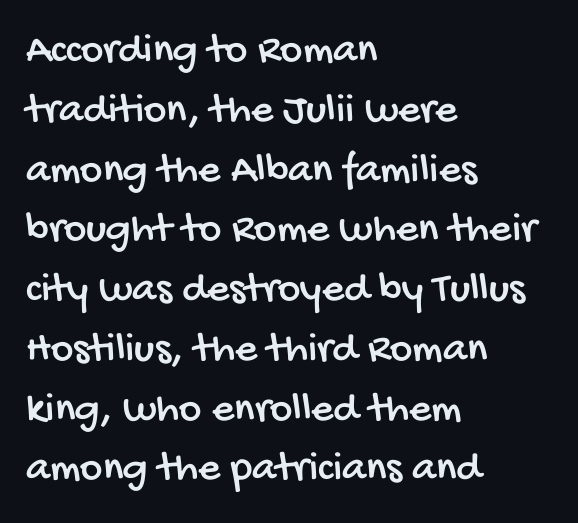
Q: Is the typeface a serif or a sans-serif typeface? A: Sans-serif.
Q: Is the text underlined? A: No.
Q: How is the paragraph aligned? A: Left-aligned.
Q: Is the spacing between letters normal or unusually wide? A: Normal.
Q: Is the spacing between lines tight, normal or loose? A: Normal.
Q: Width (condensed, normal, or wide)? A: Condensed.
Q: Stroke contrast? A: Low.
Q: x-height? A: Large.
Q: Monospaced? A: No.
